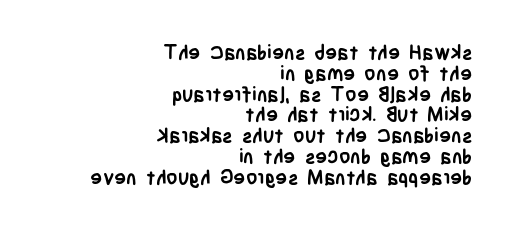
{"italic": "no", "bold": "yes", "underline": "no", "align": "right", "line_spacing": "tight", "line_spacing_ratio": 1.04, "letter_spacing": "normal", "letter_spacing_em": 0.0, "glyph_px": 20}
